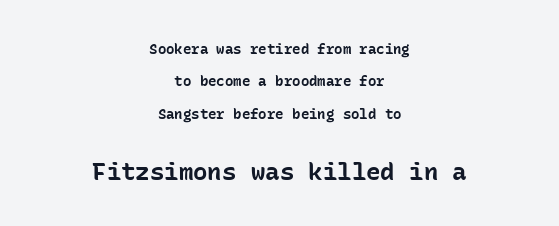
The image shows 24 px bold type, upright; set centered, loose line spacing (2.32x), normal letter spacing, not underlined; the second (bottom) block is 1.71x larger.
